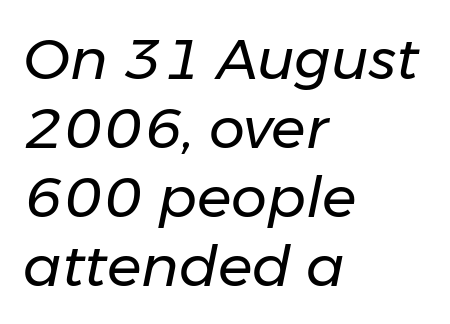
One-word summary of the alignment: left. Clear beneath every line of the passage. Tracking value appears to be zero — textbook default spacing. The font's italic variant was chosen for this text.
